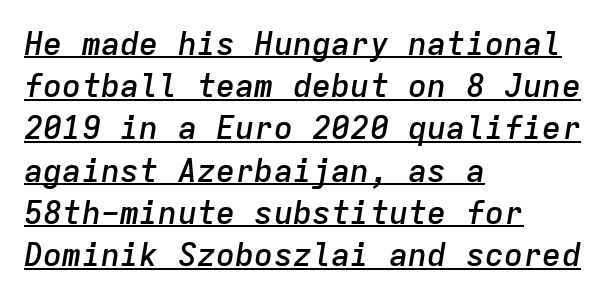
Q: Is the text bold? A: Semi-bold.
Q: Is the text italic (slanted)? A: Yes, it leans right by about 9 degrees.
Q: Is the text underlined? A: Yes.
Q: How is the paragraph aligned? A: Left-aligned.
Q: Is the spacing between letters normal or unusually wide? A: Normal.
Q: Is the spacing between lines tight, normal or loose? A: Normal.
Q: Width (condensed, normal, or wide)? A: Normal.
Q: Stroke contrast? A: Low.
Q: x-height? A: Medium.
Q: Monospaced? A: Yes.
